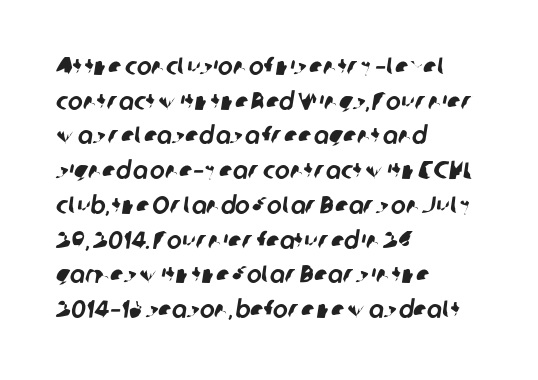
The leading is moderate, giving the passage an even texture. The passage shown is not underscored anywhere. These lines are set flush left with a ragged right edge. The tracking reads as untouched default to a designer's eye.
